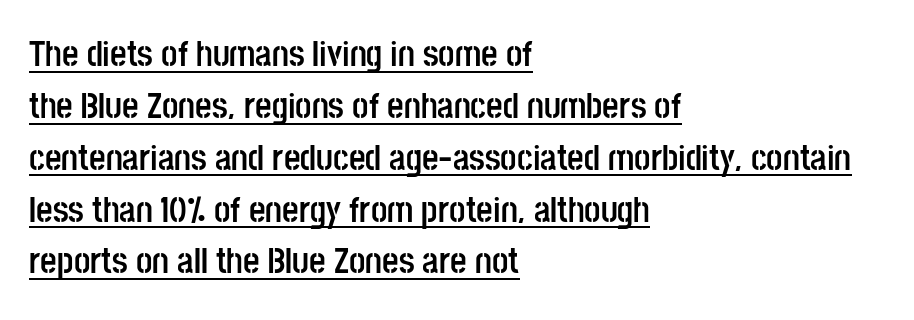
The image shows 36 px semibold, condensed sans-serif type, upright; set left-aligned, normal line spacing (1.44x), normal letter spacing, underlined; low stroke contrast and a large x-height.
